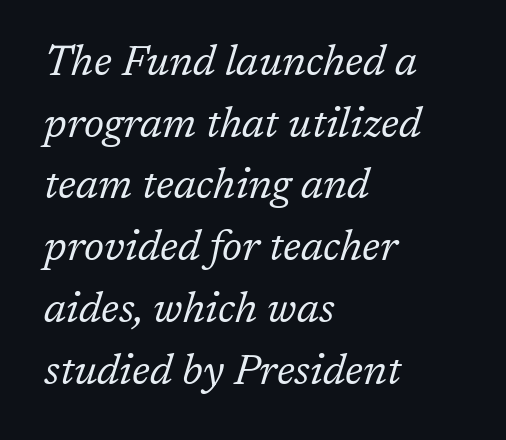
The letterforms sit at book weight or below. Line spacing here is normal. If you drew a ruler down the left edge, every line would touch it. You can tell it's italic because the verticals aren't actually vertical. Only glyphs here, with clear space below each row. The designer went with a serif here, giving each stem small feet.
